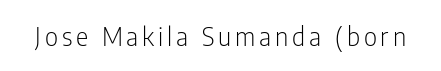
On a weight scale, this lands at 450 or below. The gap between lines stays unmarked. Notice how the stems are strictly vertical — no italics here.
